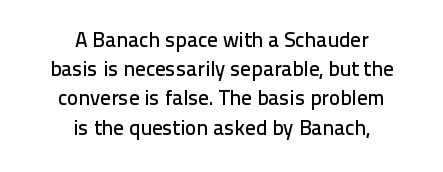
Q: Is the text italic (slanted)? A: No, it is upright.
Q: Is the text underlined? A: No.
Q: How is the paragraph aligned? A: Centered.
Q: Is the spacing between letters normal or unusually wide? A: Normal.
Q: Is the spacing between lines tight, normal or loose? A: Normal.
